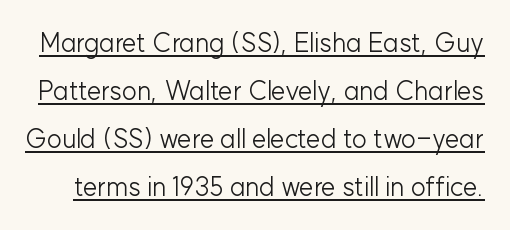
The image shows 26 px text type, upright; set line spacing 1.85x, normal letter spacing, underlined.
